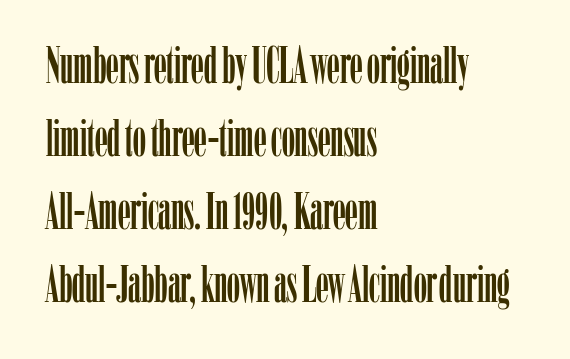
The image shows 51 px condensed serif type, upright; set left-aligned, normal line spacing (1.43x), normal letter spacing, not underlined; low stroke contrast and a medium x-height.
